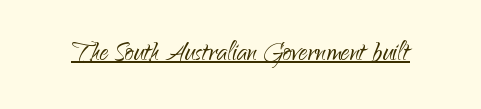
The image shows 34 px light sans-serif type; set normal letter spacing, underlined; low stroke contrast and a small x-height.
